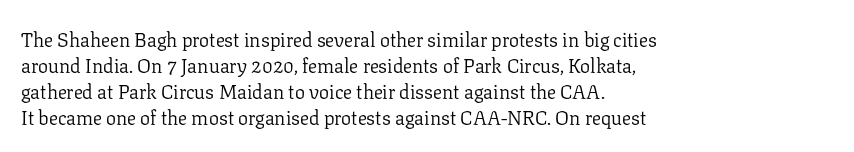
The image shows 20 px text type, upright; set left-aligned, normal line spacing (1.3x), normal letter spacing, not underlined.
